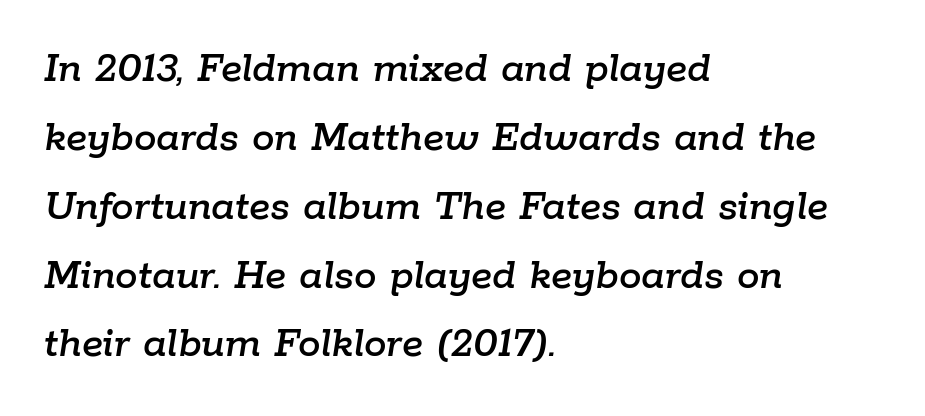
The image shows 45 px text type, italic (leaning right); set left-aligned, normal line spacing (1.53x), normal letter spacing, not underlined; low stroke contrast and a medium x-height.
